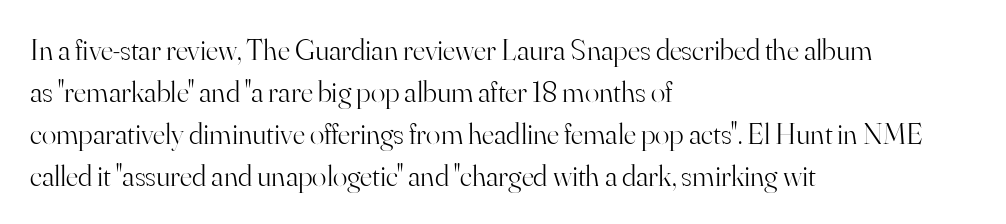
{"serif": "yes", "italic": "no", "bold": "no", "weight": "light", "width": "normal", "stroke_contrast": "high", "x_height": "small", "monospaced": "no", "underline": "no", "align": "left", "line_spacing": "normal", "line_spacing_ratio": 1.4, "letter_spacing": "normal", "letter_spacing_em": 0.0, "glyph_px": 30}
